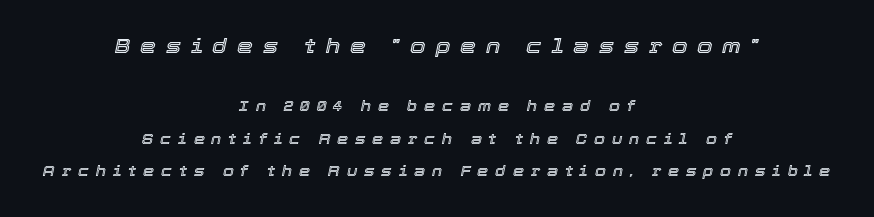
Q: Is the text italic (slanted)? A: Yes, it leans right by about 12 degrees.
Q: Is the text underlined? A: No.
Q: How is the paragraph aligned? A: Centered.
Q: Is the spacing between letters normal or unusually wide? A: Unusually wide.
Q: Is the spacing between lines tight, normal or loose? A: Loose.
Q: Which block of text is set in a larger size, the first (top) or the second (bottom)? A: The first (top) one.
